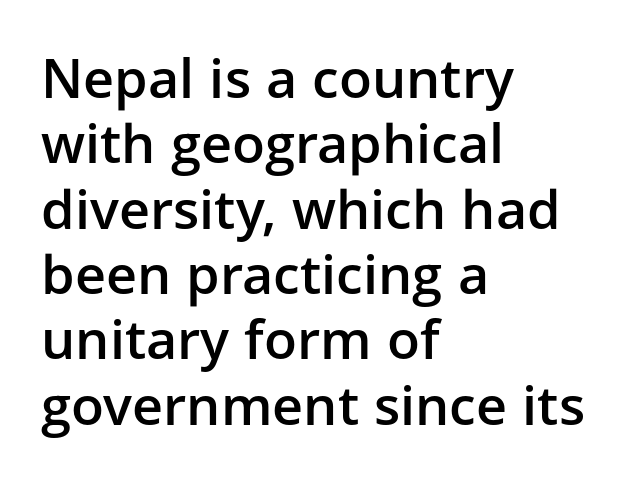
{"serif": "no", "italic": "no", "bold": "semi", "weight": "semibold", "width": "normal", "stroke_contrast": "low", "x_height": "medium", "monospaced": "no", "underline": "no", "align": "left", "line_spacing_ratio": 1.21, "letter_spacing": "normal", "letter_spacing_em": 0.0, "glyph_px": 54}
